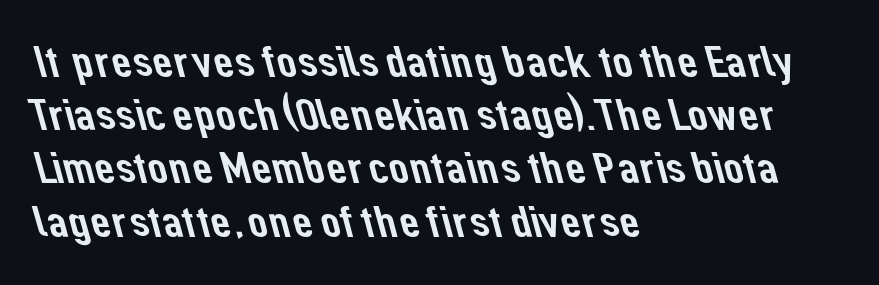
Rule under the text: the space is simply empty. Think of a printed novel: that variable character pitch is what you see here. The line texture is even and compact thanks to regular tracking. Every row of glyphs begins at an identical x-position on the left.
